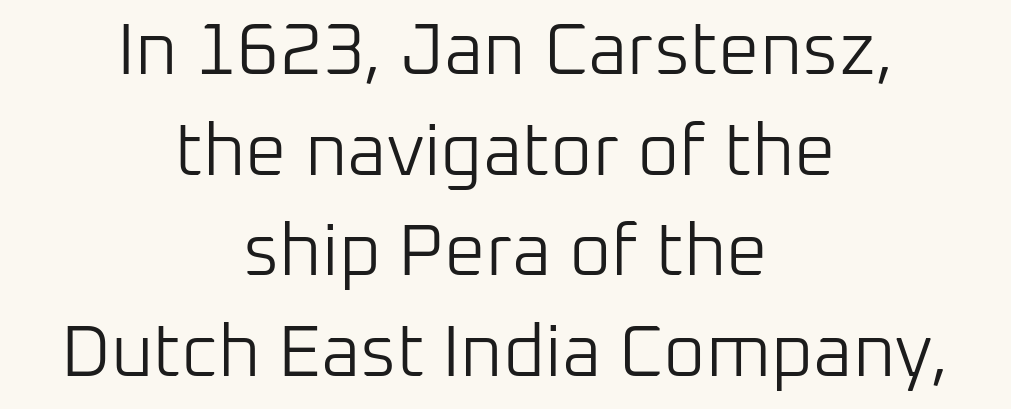
Q: Is the text bold? A: No.
Q: Is the text italic (slanted)? A: No, it is upright.
Q: Is the typeface a serif or a sans-serif typeface? A: Sans-serif.
Q: Is the text underlined? A: No.
Q: How is the paragraph aligned? A: Centered.
Q: Is the spacing between letters normal or unusually wide? A: Normal.
Q: Is the spacing between lines tight, normal or loose? A: Normal.
Q: Width (condensed, normal, or wide)? A: Normal.
Q: Stroke contrast? A: Low.
Q: x-height? A: Medium.
Q: Monospaced? A: No.
